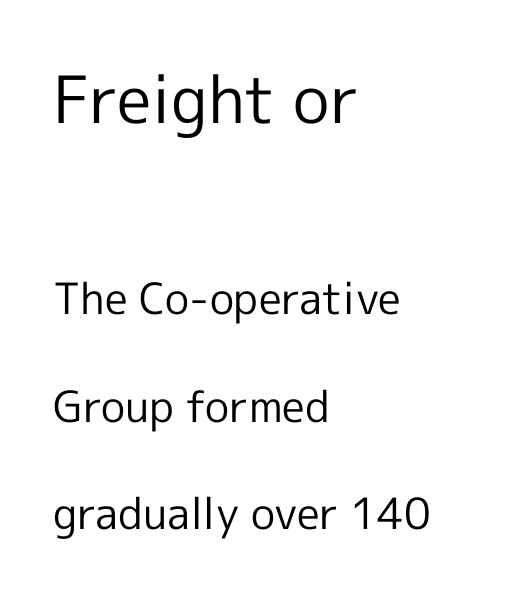
Character widths vary here, with narrow letters taking less room than wide ones. The lines are spread far apart with generous leading. The passage shown is typeset with a sans-serif family. The face used here appears at its bigger size in the upper chunk. Line starts are locked; line ends wander. The weight would be labelled regular, book, light, or lighter still.
